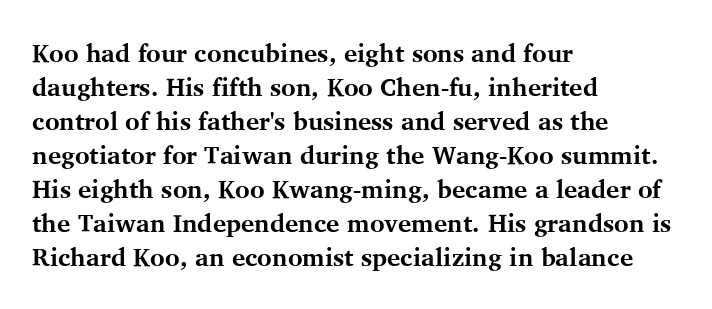
Q: Is the text bold? A: Yes.
Q: Is the text italic (slanted)? A: No, it is upright.
Q: Is the text underlined? A: No.
Q: How is the paragraph aligned? A: Left-aligned.
Q: Is the spacing between letters normal or unusually wide? A: Normal.
Q: Is the spacing between lines tight, normal or loose? A: Normal.
